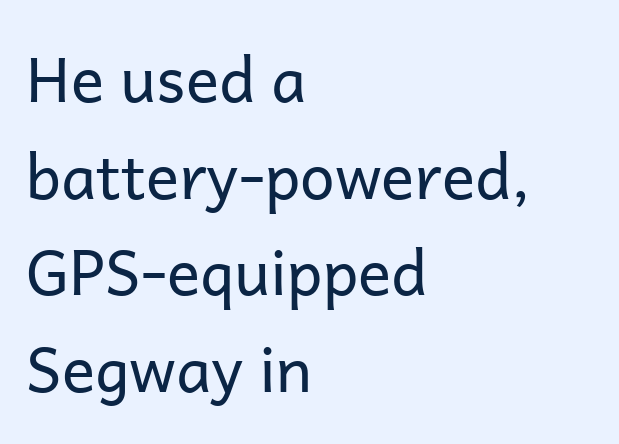
{"serif": "no", "italic": "no", "bold": "no", "weight": "regular", "width": "normal", "stroke_contrast": "low", "x_height": "medium", "monospaced": "no", "underline": "no", "align": "left", "line_spacing": "normal", "line_spacing_ratio": 1.56, "letter_spacing": "normal", "letter_spacing_em": 0.0, "glyph_px": 62}
